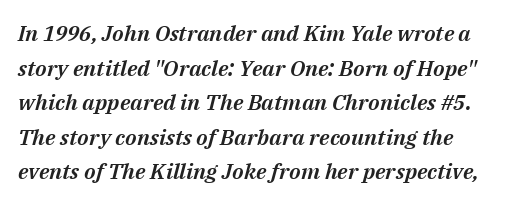
Here the glyphs are tracked normally, forming tight word shapes. Baseline-to-baseline distance is the conventional proportion of letter height. Words float on clear page, feet unadorned. Looking at the ascenders, they clearly lean.
